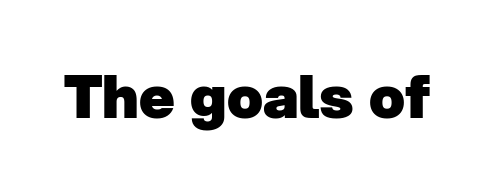
Notice how thick the strokes are: this is what a full bold looks like. A typesetter would call this proportional, since set widths differ per character. To sum up the face: it is a sans, with no serifs. Spacing between characters is what you'd get straight out of the box. The space directly below the letters is spotless.
